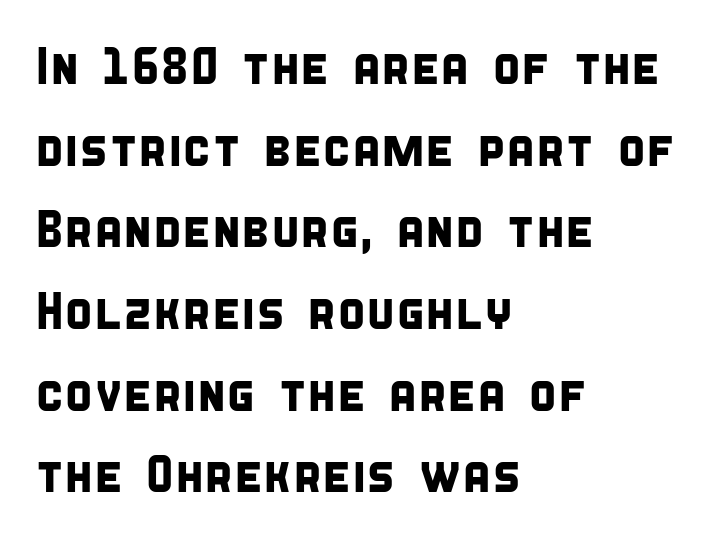
The image shows 52 px condensed sans-serif type; set left-aligned, normal line spacing (1.57x), normal letter spacing, not underlined; low stroke contrast and a large x-height.
